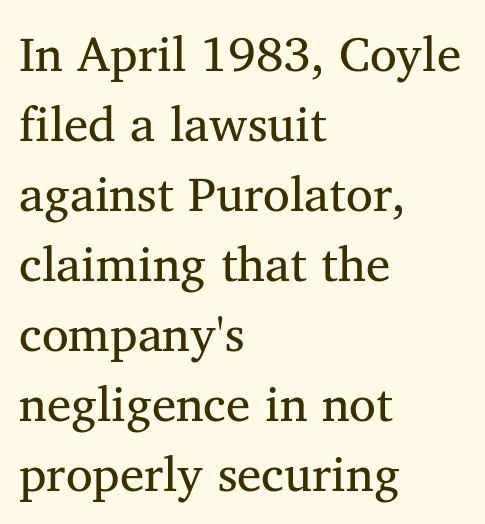
Q: Is the text bold? A: No.
Q: Is the text italic (slanted)? A: No, it is upright.
Q: Is the typeface a serif or a sans-serif typeface? A: Serif.
Q: Is the text underlined? A: No.
Q: How is the paragraph aligned? A: Left-aligned.
Q: Is the spacing between letters normal or unusually wide? A: Normal.
Q: Is the spacing between lines tight, normal or loose? A: Normal.
Q: Width (condensed, normal, or wide)? A: Normal.
Q: Stroke contrast? A: Medium.
Q: x-height? A: Medium.
Q: Monospaced? A: No.
